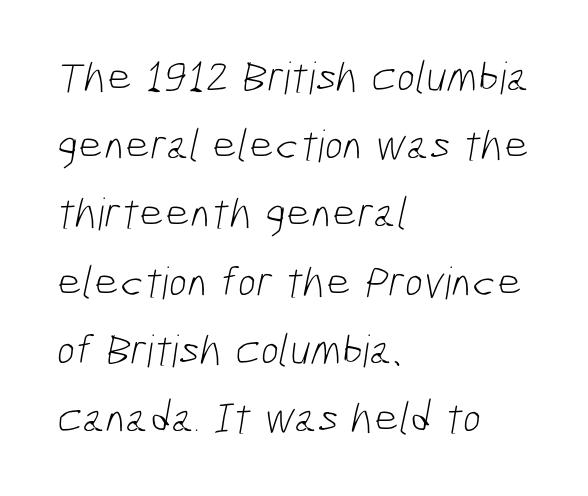
The image shows 44 px light, condensed sans-serif type; set left-aligned, normal line spacing (1.55x), normal letter spacing, not underlined; low stroke contrast and a medium x-height.
